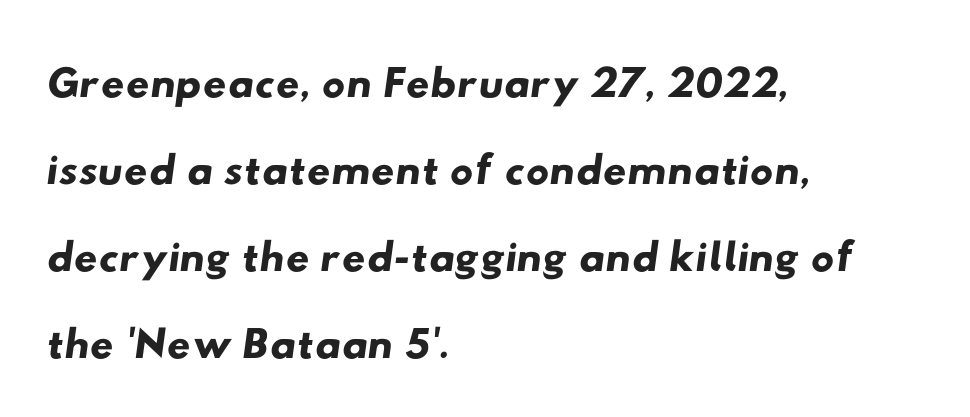
The image shows 65 px wide sans-serif type; set left-aligned, normal line spacing (1.34x), normal letter spacing, not underlined; low stroke contrast and a small x-height.
